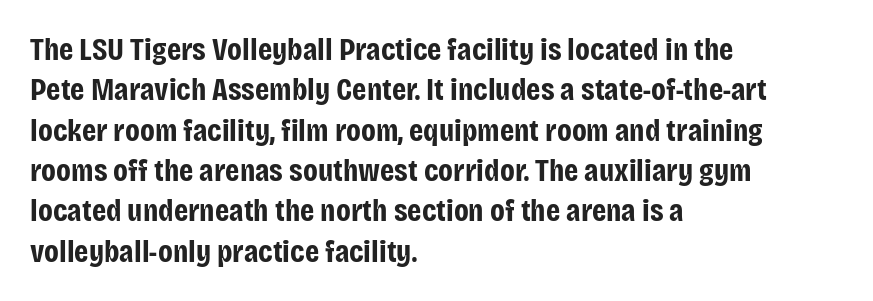
Q: Is the text bold? A: Yes.
Q: Is the text italic (slanted)? A: No, it is upright.
Q: Is the typeface a serif or a sans-serif typeface? A: Sans-serif.
Q: Is the text underlined? A: No.
Q: How is the paragraph aligned? A: Left-aligned.
Q: Is the spacing between letters normal or unusually wide? A: Normal.
Q: Is the spacing between lines tight, normal or loose? A: Normal.
Q: Width (condensed, normal, or wide)? A: Condensed.
Q: Stroke contrast? A: Low.
Q: x-height? A: Large.
Q: Monospaced? A: No.
